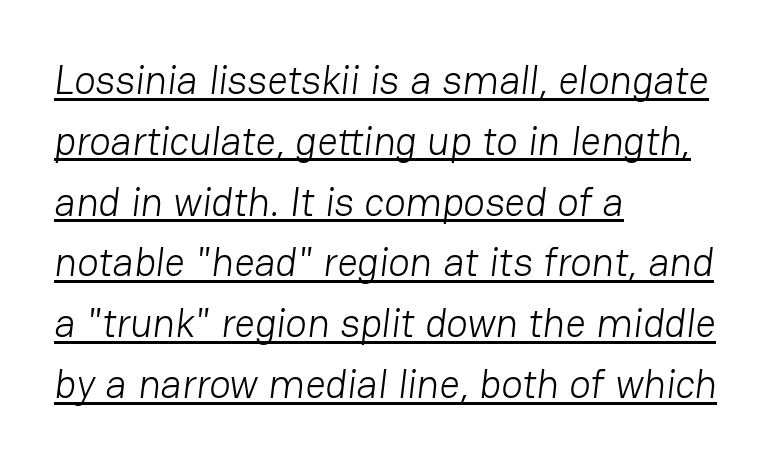
The image shows 40 px light sans-serif type; set left-aligned, normal line spacing (1.52x), normal letter spacing, underlined; low stroke contrast and a medium x-height.
